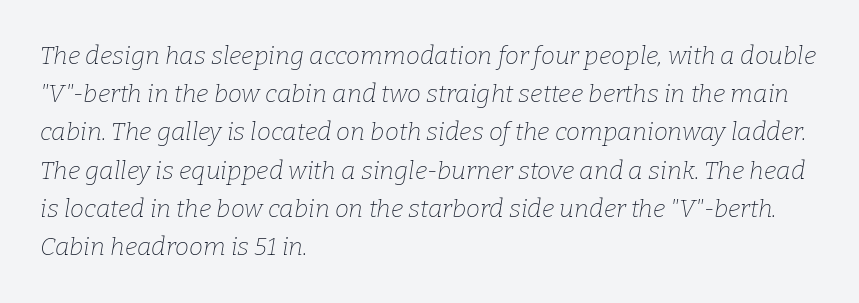
Caption: multi-line text, flush left, ragged right. Compared with typical body copy, the letter spacing here is the same. The font sits on the lighter half of the weight spectrum, regular included. The block of text has a typical density, with ordinary space between rows.
